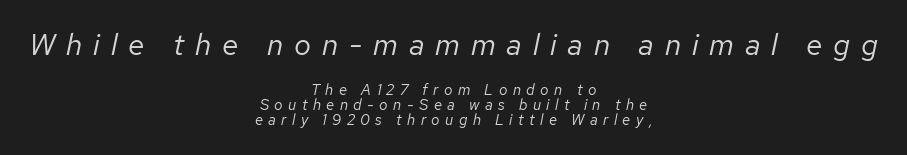
{"italic": "yes", "lean": "right", "slant_degrees": 12, "bold": "no", "weight": "regular", "width": "normal", "stroke_contrast": "low", "x_height": "medium", "monospaced": "no", "underline": "no", "align": "center", "line_spacing": "tight", "line_spacing_ratio": 1.02, "letter_spacing": "wide", "letter_spacing_em": 0.36, "larger_block": "first", "size_ratio": 2.0, "glyph_px": 30}
